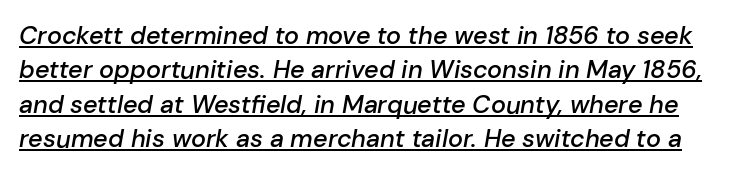
Looking at the ascenders, they clearly lean. Nobody touched the tracking dial on this one. Caption: semibold face, moderately heavy strokes. A typographer would call this underscored text. Is there much room between lines? A standard amount, neither cramped nor airy.
